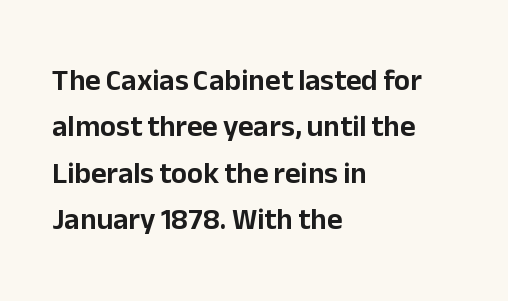
Q: Is the text italic (slanted)? A: No, it is upright.
Q: Is the typeface a serif or a sans-serif typeface? A: Sans-serif.
Q: Is the text underlined? A: No.
Q: How is the paragraph aligned? A: Left-aligned.
Q: Is the spacing between letters normal or unusually wide? A: Normal.
Q: Is the spacing between lines tight, normal or loose? A: Normal.
Q: Width (condensed, normal, or wide)? A: Normal.
Q: Stroke contrast? A: Low.
Q: x-height? A: Medium.
Q: Monospaced? A: No.
